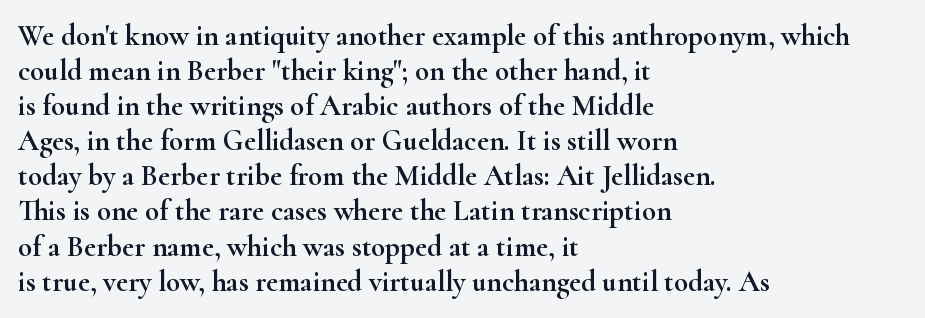
The image shows 29 px wide serif type, upright; set left-aligned, line spacing 1.21x, normal letter spacing, not underlined; high stroke contrast and a small x-height.
